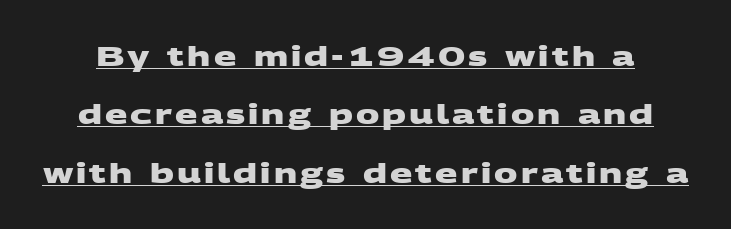
{"bold": "yes", "underline": "yes", "line_spacing": "loose", "line_spacing_ratio": 2.25, "glyph_px": 26}
